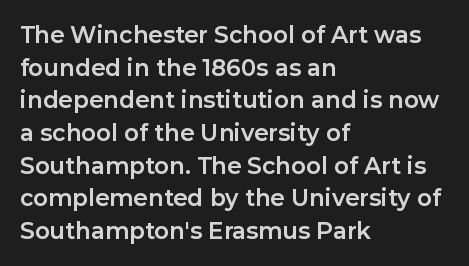
{"italic": "no", "bold": "yes", "underline": "no", "align": "left", "line_spacing": "normal", "line_spacing_ratio": 1.42, "letter_spacing": "normal", "letter_spacing_em": 0.0, "glyph_px": 23}
